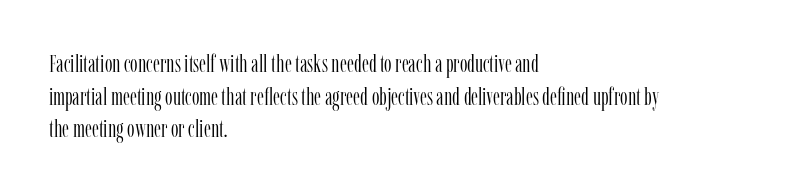
Plain, unruled lines of type. Ordinary non-slanted type is in use. Does extra space separate the letters? No, they use regular spacing. This is not heavy type; no bold has been used. These lines sit exactly where default settings would place them. Reading down the block, your eye returns to a fixed left position each line.
